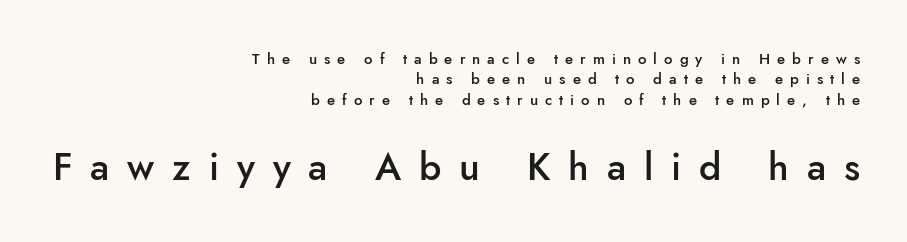
Q: Is the text bold? A: Semi-bold.
Q: Is the text italic (slanted)? A: No, it is upright.
Q: Is the typeface a serif or a sans-serif typeface? A: Sans-serif.
Q: Is the text underlined? A: No.
Q: How is the paragraph aligned? A: Right-aligned.
Q: Is the spacing between letters normal or unusually wide? A: Unusually wide.
Q: Is the spacing between lines tight, normal or loose? A: Normal.
Q: Which block of text is set in a larger size, the first (top) or the second (bottom)? A: The second (bottom) one.
Q: Width (condensed, normal, or wide)? A: Normal.
Q: Stroke contrast? A: Low.
Q: x-height? A: Small.
Q: Monospaced? A: No.
